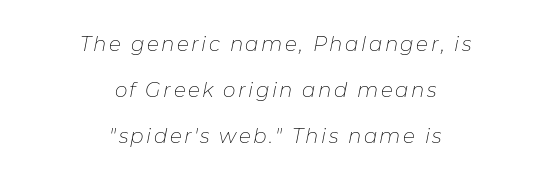
The image shows 20 px text type, italic (leaning right); set centered, loose line spacing (2.31x), not underlined.
